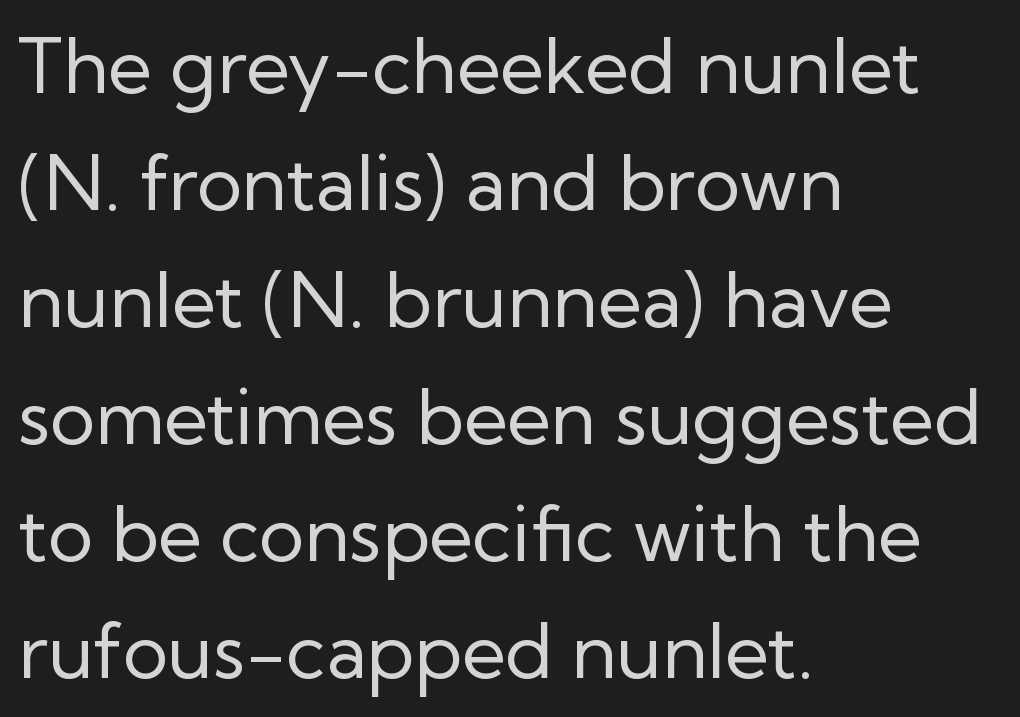
Rows of type keep a routine distance in the vertical direction. When letters stand straight like this, we call the style roman or upright. Weight: regular or lighter. Note the varied advance widths — an 'i' is clearly narrower than an 'm'.
